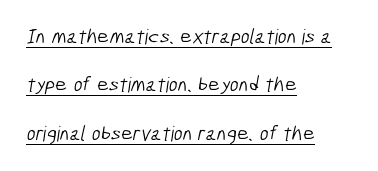
{"bold": "no", "underline": "yes", "align": "left", "line_spacing": "loose", "line_spacing_ratio": 2.3, "letter_spacing": "normal", "letter_spacing_em": 0.0, "glyph_px": 21}
